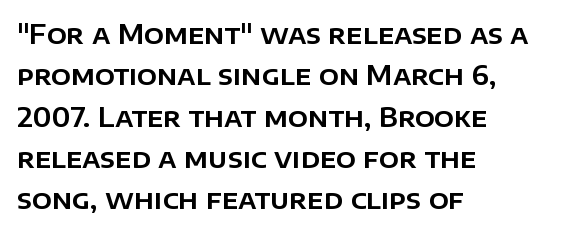
The image shows 26 px text type, upright; set left-aligned, normal line spacing (1.59x), normal letter spacing, not underlined.
